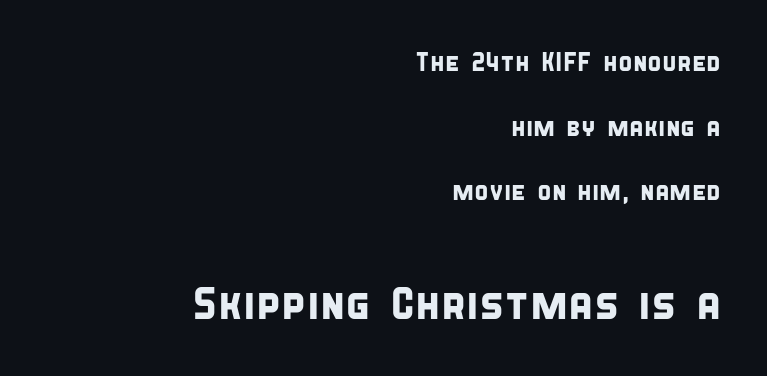
The paragraph has a hard right edge and a soft left edge. Airy leading. There is no visible air inserted between adjacent glyphs. Caption: upper text group reduced, lower text group enlarged.
